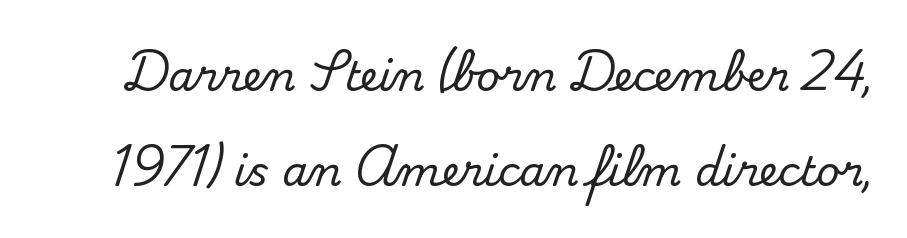
Spacing verdict: proportional, widths tailored to each character. This rendering leaves character spacing at its baseline value. The rendering uses a large line-height, opening up the rows.
